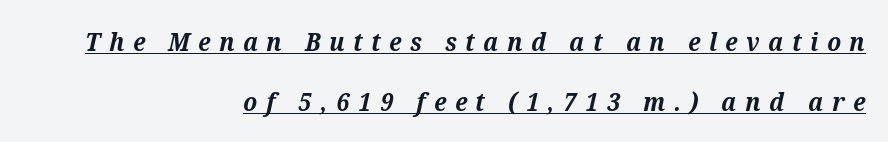
This sample uses expanded letter spacing, leaving extra air between glyphs. On the weight axis this lands at bold, roughly 700. Compared with ordinary roman type, these characters are visibly tilted. The leading is generous, giving the passage an open texture.
